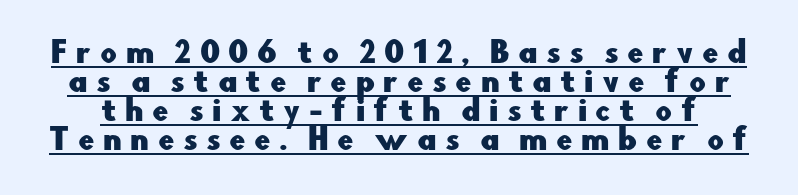
The image shows 29 px sans-serif type, upright; set tight line spacing (1.0x), unusually wide letter spacing (+0.29 em), underlined; low stroke contrast and a small x-height.
